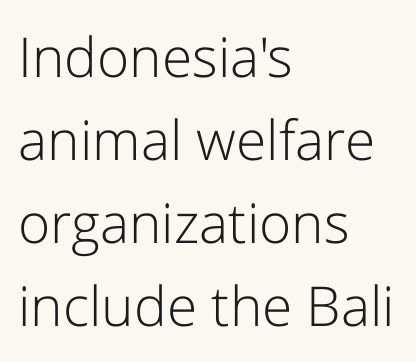
{"serif": "no", "italic": "no", "bold": "no", "weight": "light", "width": "normal", "stroke_contrast": "low", "x_height": "medium", "monospaced": "no", "underline": "no", "align": "left", "line_spacing": "normal", "line_spacing_ratio": 1.51, "letter_spacing": "normal", "letter_spacing_em": 0.0, "glyph_px": 55}
